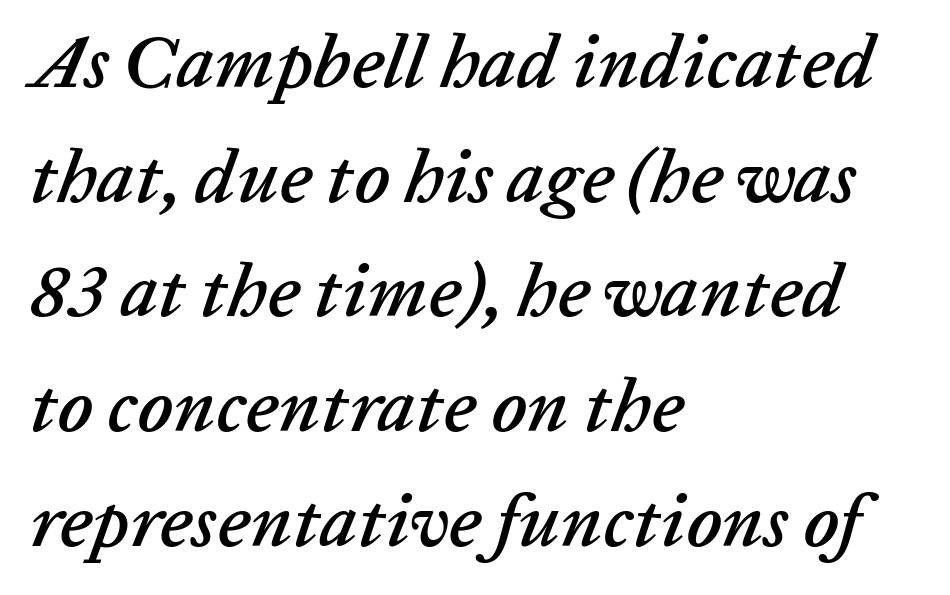
The image shows 75 px text type, italic (leaning right); set left-aligned, normal line spacing (1.53x), normal letter spacing, not underlined; low stroke contrast and a medium x-height.
